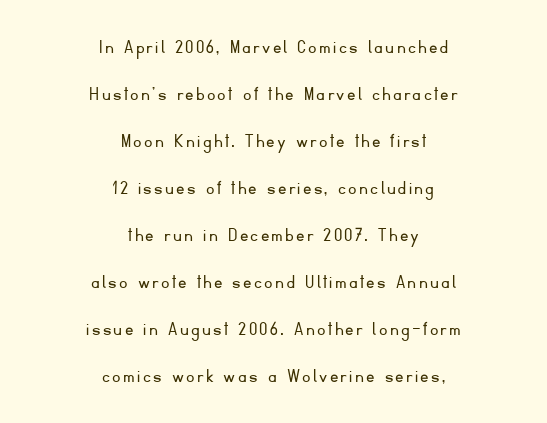
Q: Is the text bold? A: No.
Q: Is the text italic (slanted)? A: No, it is upright.
Q: Is the text underlined? A: No.
Q: How is the paragraph aligned? A: Centered.
Q: Is the spacing between lines tight, normal or loose? A: Loose.
